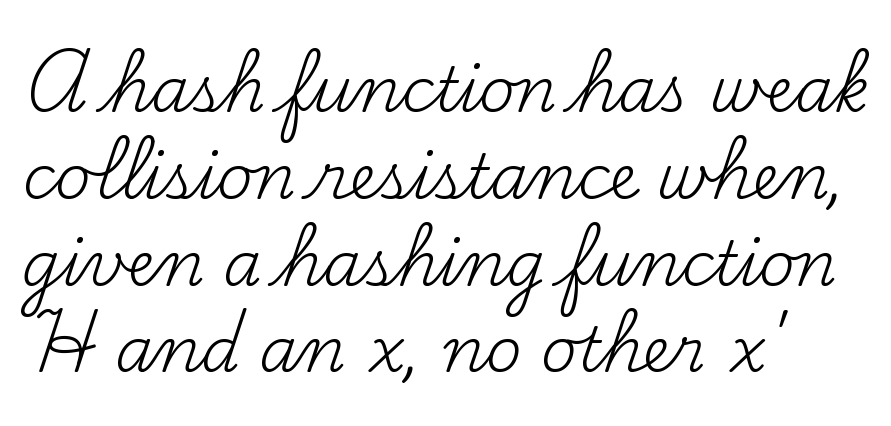
The image shows 62 px regular-weight serif type; set left-aligned, normal line spacing (1.4x), normal letter spacing, not underlined; medium stroke contrast and a small x-height.
